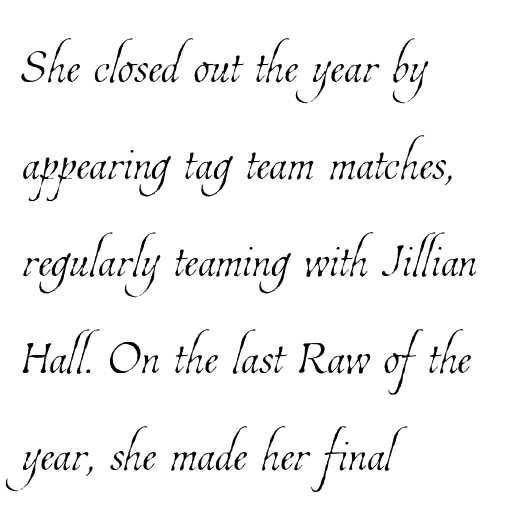
These lines keep a tight, regular rhythm from letter to letter. A bare baseline throughout the passage. The typesetting does not lean heavy: it is not bold. The text block is weighted toward the left margin, trailing off unevenly rightward.
